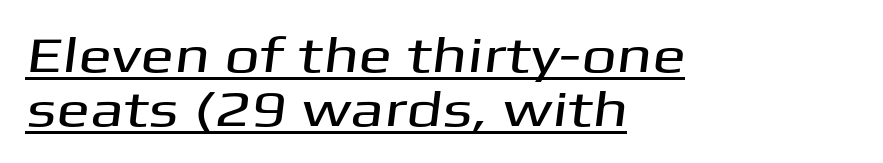
Q: Is the typeface a serif or a sans-serif typeface? A: Sans-serif.
Q: Is the text underlined? A: Yes.
Q: How is the paragraph aligned? A: Left-aligned.
Q: Is the spacing between letters normal or unusually wide? A: Normal.
Q: Is the spacing between lines tight, normal or loose? A: Tight.
Q: Width (condensed, normal, or wide)? A: Wide.
Q: Stroke contrast? A: Medium.
Q: x-height? A: Medium.
Q: Monospaced? A: No.
